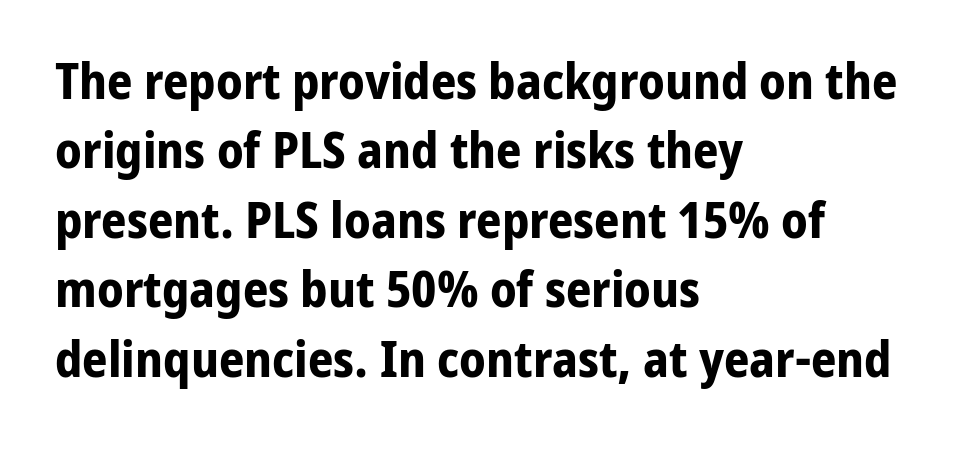
Designer's note — italics off, roman on. This sample uses plain, unmodified letter spacing. This sample uses a sans-serif face. The setting favours the left margin, as ordinary paragraphs usually do.
